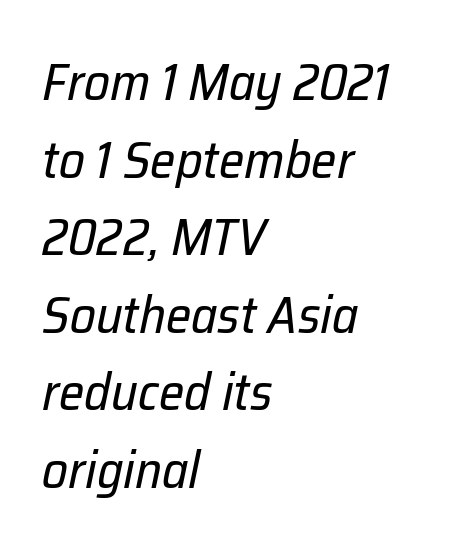
The image shows 51 px regular-weight type, italic (leaning right); set left-aligned, normal line spacing (1.52x), normal letter spacing, not underlined; low stroke contrast and a medium x-height.
